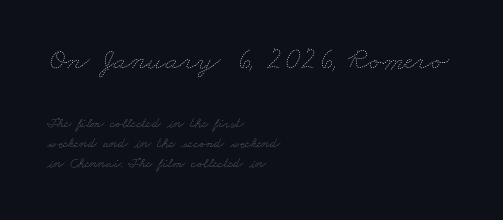
The passage shown is not underscored anywhere. A typesetter would call this proportional, since set widths differ per character. Stems and bowls with no extra thickness — not bold. Does the copy run flush right? No — it runs flush left. Normally led — the rows are evenly, conventionally spaced. Look at the tracking — it's just the regular setting, nothing added.
